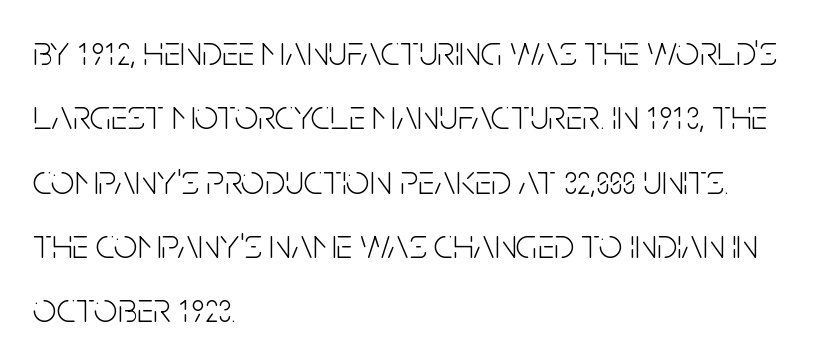
One glance says typical: line gaps are just what's usual. Spacing verdict: proportional, widths tailored to each character. Each word holds together tightly as a unit, with standard inter-letter gaps. Casual observation: everything's shoved over to the left. A light-to-regular cut is what we see here.
